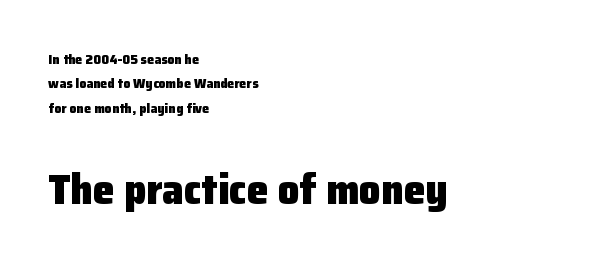
{"serif": "no", "italic": "no", "bold": "yes", "weight": "heavy", "width": "normal", "stroke_contrast": "low", "x_height": "medium", "monospaced": "no", "underline": "no", "align": "left", "line_spacing_ratio": 1.74, "letter_spacing": "normal", "letter_spacing_em": 0.0, "larger_block": "second", "size_ratio": 3.07, "glyph_px": 43}
